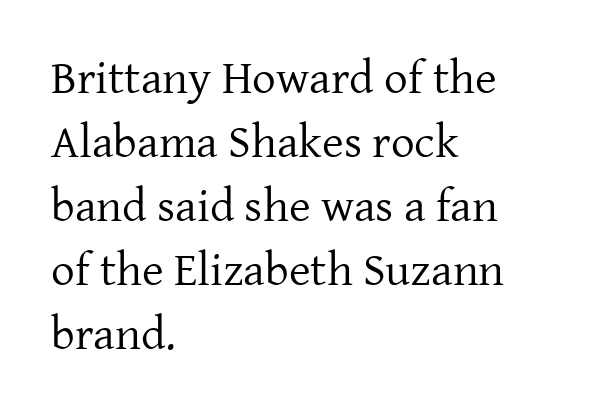
You could not count columns in this text — the font is proportionally spaced. The specimen reads as upright at a glance. Each new line begins a customary step beneath the previous one. The characters are drawn with everyday or finer stroke widths. To sum up the face: it has serifs.
